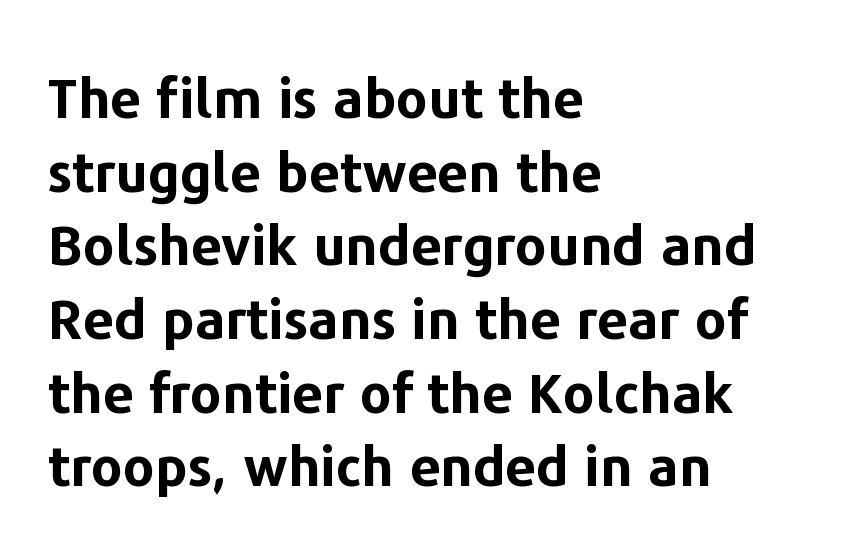
It's the straight-up-and-down kind of type. Look at the bottom of the vertical strokes: they stop flat, with no serifs. Lines of text with bare space underneath. No extra tracking has been applied to these lines.
